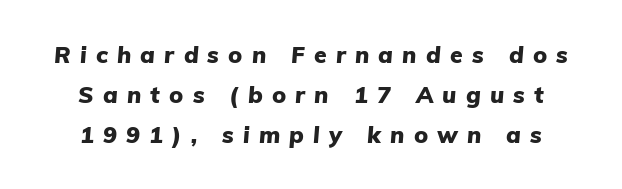
{"italic": "yes", "lean": "right", "slant_degrees": 5, "bold": "yes", "underline": "no", "line_spacing_ratio": 1.75, "letter_spacing": "wide", "letter_spacing_em": 0.4, "glyph_px": 23}
